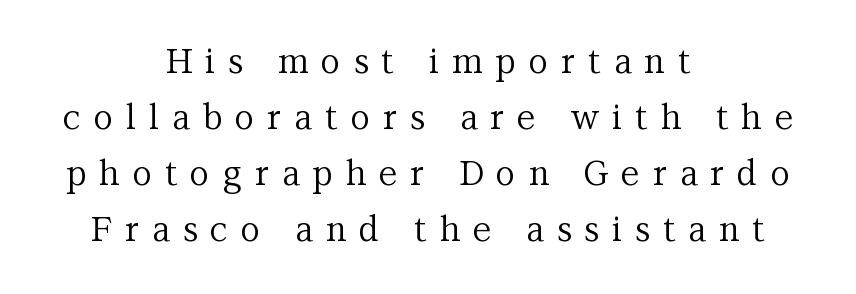
These lines are rendered in a variable-pitch font. No italicization has been applied; the sample stays upright. Stroke thickness stays within the range of a standard reading face or lighter. Vertically, the passage feels balanced, rows spaced as you'd expect.
